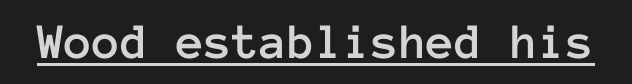
Q: Is the text italic (slanted)? A: No, it is upright.
Q: Is the text underlined? A: Yes.
Q: Is the spacing between letters normal or unusually wide? A: Normal.
Q: Width (condensed, normal, or wide)? A: Normal.
Q: Stroke contrast? A: Low.
Q: x-height? A: Medium.
Q: Monospaced? A: Yes.
